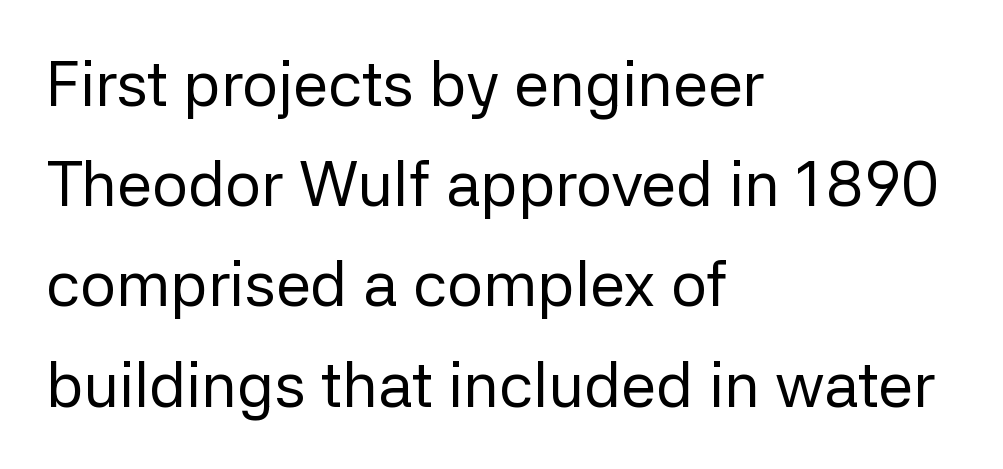
{"serif": "no", "italic": "no", "bold": "no", "weight": "regular", "width": "normal", "stroke_contrast": "low", "x_height": "medium", "monospaced": "no", "underline": "no", "align": "left", "line_spacing": "normal", "line_spacing_ratio": 1.59, "letter_spacing": "normal", "letter_spacing_em": 0.0, "glyph_px": 63}
